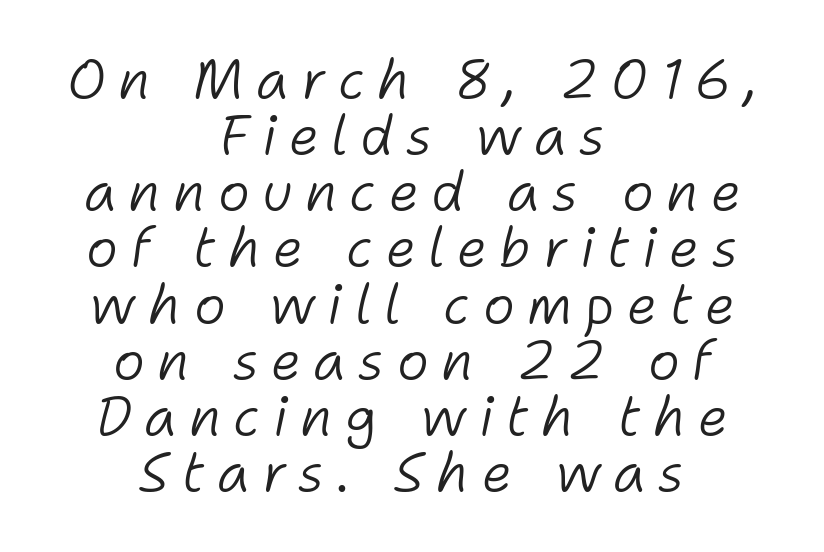
The image shows 54 px light type, italic (leaning right); set centered, tight line spacing (1.04x), unusually wide letter spacing (+0.23 em), not underlined; low stroke contrast and a medium x-height.
